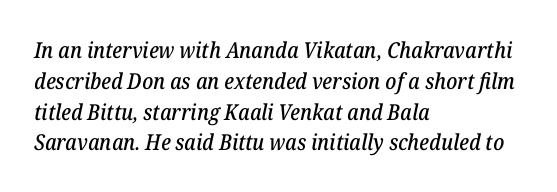
The space directly below the letters is spotless. The rendering uses a moderate line-height, typical for paragraphs. Notice how the stems are inclined rather than vertical — that's the hallmark of italics. Caption: multi-line text, flush left, ragged right. Students, note that the glyphs here touch the page at normal intervals.
